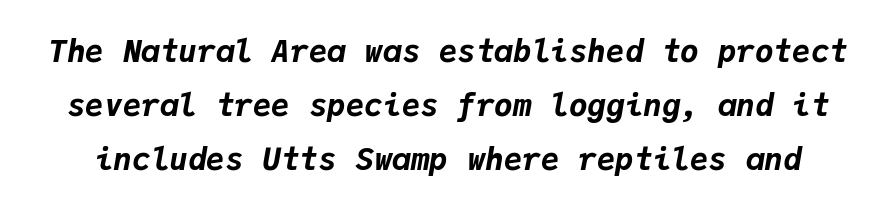
The face used here is monospaced, like something from a code editor. Slant detected: the letters are inclined. This rendering leaves character spacing at its baseline value. Is the type bold? Yes — the strokes are clearly thick and heavy. This rendering features lettering with no underline.
